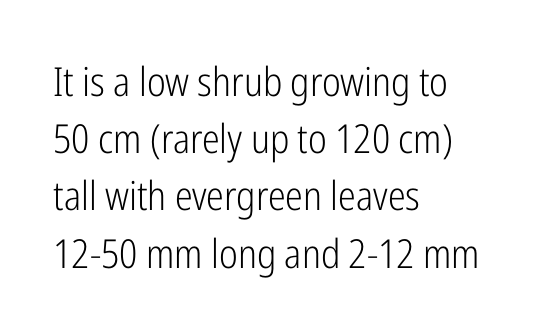
{"serif": "no", "italic": "no", "bold": "no", "weight": "light", "width": "condensed", "stroke_contrast": "low", "x_height": "medium", "monospaced": "no", "underline": "no", "align": "left", "line_spacing": "normal", "line_spacing_ratio": 1.43, "letter_spacing": "normal", "letter_spacing_em": 0.0, "glyph_px": 40}
